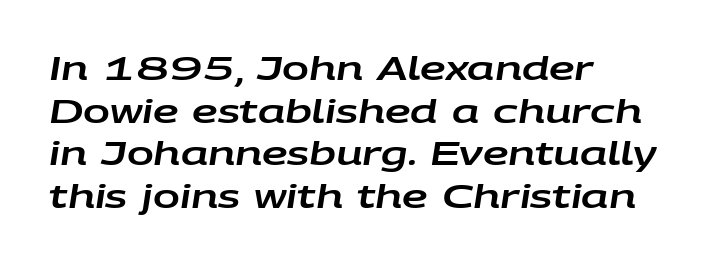
{"italic": "yes", "lean": "right", "slant_degrees": 9, "width": "wide", "stroke_contrast": "low", "x_height": "large", "monospaced": "no", "underline": "no", "align": "left", "line_spacing": "normal", "line_spacing_ratio": 1.33, "letter_spacing": "normal", "letter_spacing_em": 0.0, "glyph_px": 32}
